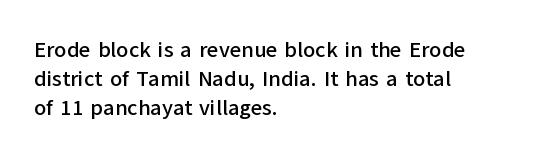
The image shows 22 px text type, upright; set left-aligned, normal line spacing (1.32x), normal letter spacing, not underlined.
